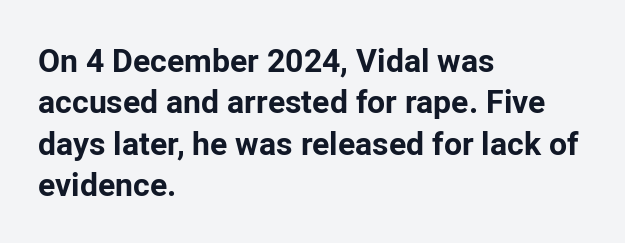
The image shows 32 px bold sans-serif type, upright; set left-aligned, normal line spacing (1.29x), normal letter spacing, not underlined; low stroke contrast and a medium x-height.
